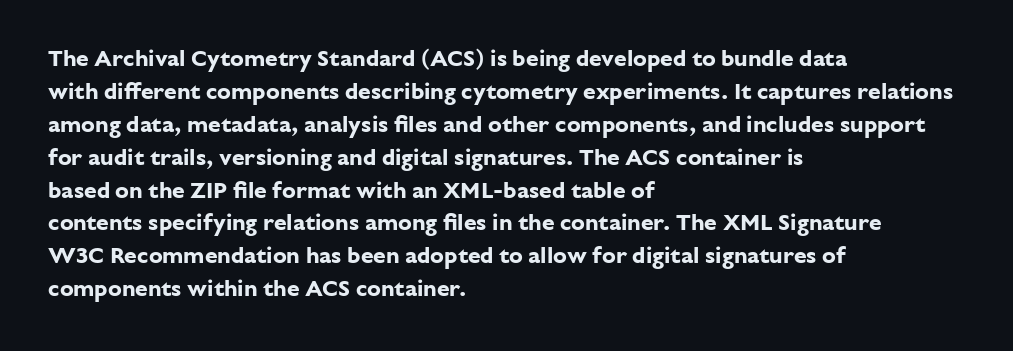
The gaps between neighbouring characters are ordinary and unremarkable. A dark, heavy texture on the line: the type is bold. Leftover space on each line is placed entirely after the last word. Reading down the column, the eye jumps a familiar distance to each next line. This is the regular roman posture of the typeface.
